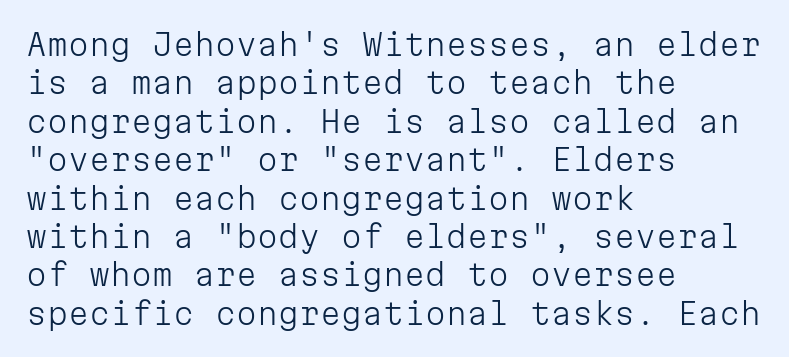
Q: Is the text bold? A: No.
Q: Is the text italic (slanted)? A: No, it is upright.
Q: Is the typeface a serif or a sans-serif typeface? A: Sans-serif.
Q: Is the text underlined? A: No.
Q: How is the paragraph aligned? A: Left-aligned.
Q: Is the spacing between letters normal or unusually wide? A: Normal.
Q: Is the spacing between lines tight, normal or loose? A: Normal.
Q: Width (condensed, normal, or wide)? A: Normal.
Q: Stroke contrast? A: Low.
Q: x-height? A: Medium.
Q: Monospaced? A: Yes.
